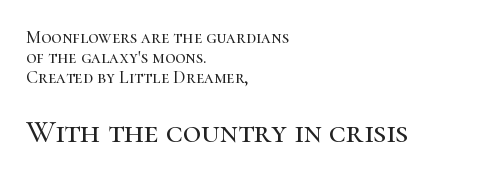
The image shows 32 px serif type, upright; set left-aligned, tight line spacing (1.11x), normal letter spacing, not underlined; the second (bottom) block is 1.78x larger; high stroke contrast and a medium x-height.
